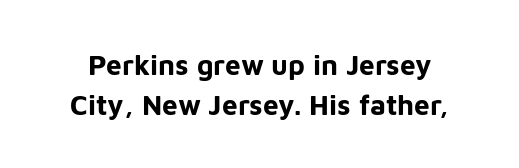
Q: Is the text bold? A: Yes.
Q: Is the text italic (slanted)? A: No, it is upright.
Q: Is the typeface a serif or a sans-serif typeface? A: Sans-serif.
Q: Is the text underlined? A: No.
Q: Is the spacing between letters normal or unusually wide? A: Normal.
Q: Is the spacing between lines tight, normal or loose? A: Normal.
Q: Width (condensed, normal, or wide)? A: Normal.
Q: Stroke contrast? A: Low.
Q: x-height? A: Medium.
Q: Monospaced? A: No.
